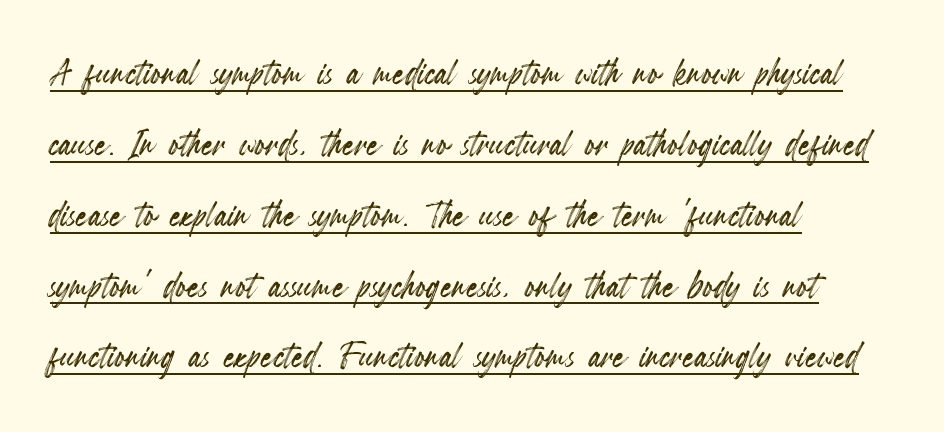
{"width": "condensed", "x_height": "small", "monospaced": "no", "underline": "yes", "align": "left", "line_spacing": "normal", "line_spacing_ratio": 1.54, "letter_spacing": "normal", "letter_spacing_em": 0.0, "glyph_px": 46}
